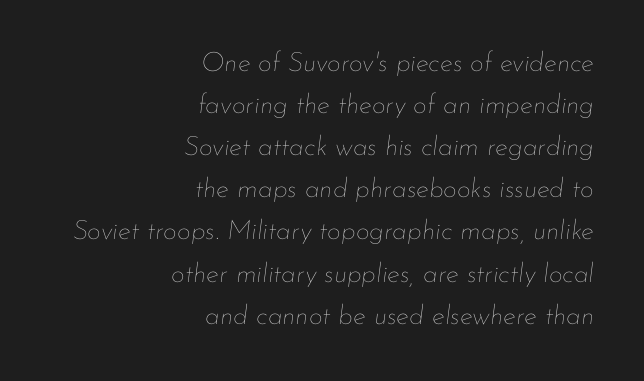
The line texture is even and compact thanks to regular tracking. Short and long lines alike share a common ending point at right. Letters have the restrained weight of plain body copy at most. The space between consecutive lines is moderate. The passage shown leans; its letterforms are oblique. The glyphs are unaccompanied by any horizontal stroke below them.
